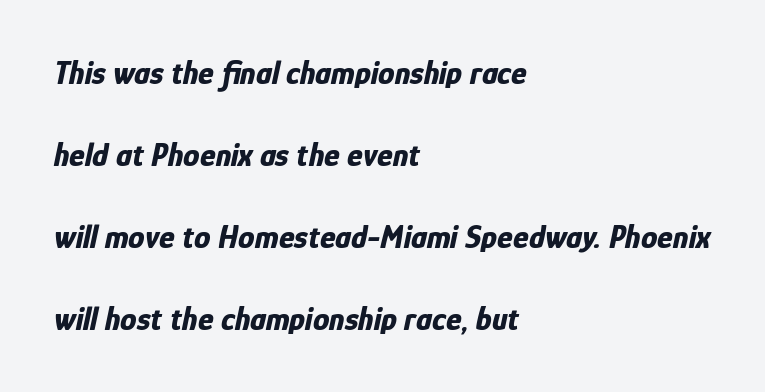
Caption: bold face, heavy strokes. The glyphs are unaccompanied by any horizontal stroke below them. How would I describe the line gaps? Wide and relaxed. Horizontally, the lines are justified to the leading edge only.
